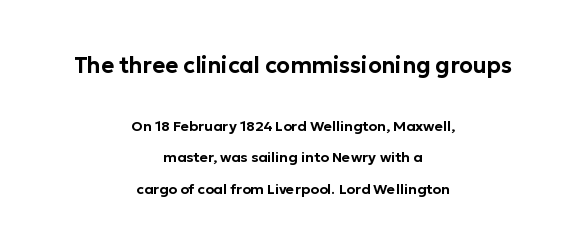
{"italic": "no", "underline": "no", "align": "center", "line_spacing": "loose", "line_spacing_ratio": 2.27, "letter_spacing": "normal", "letter_spacing_em": 0.0, "larger_block": "first", "size_ratio": 1.57, "glyph_px": 22}
